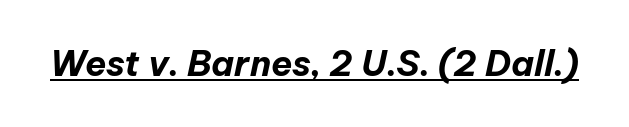
Q: Is the text bold? A: Yes.
Q: Is the text italic (slanted)? A: Yes, it leans right by about 12 degrees.
Q: Is the text underlined? A: Yes.
Q: Is the spacing between letters normal or unusually wide? A: Normal.
Q: Width (condensed, normal, or wide)? A: Normal.
Q: Stroke contrast? A: Low.
Q: x-height? A: Medium.
Q: Monospaced? A: No.
